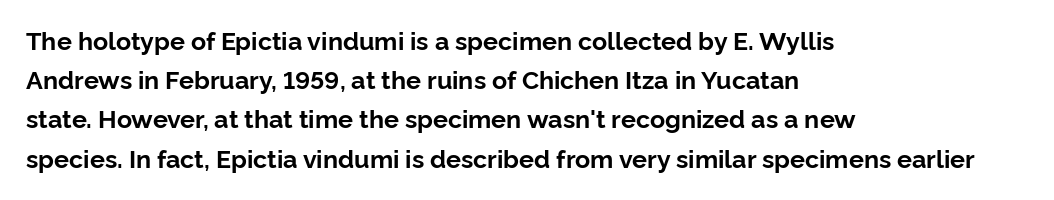
Q: Is the text bold? A: Yes.
Q: Is the text italic (slanted)? A: No, it is upright.
Q: Is the text underlined? A: No.
Q: How is the paragraph aligned? A: Left-aligned.
Q: Is the spacing between letters normal or unusually wide? A: Normal.
Q: Is the spacing between lines tight, normal or loose? A: Normal.
